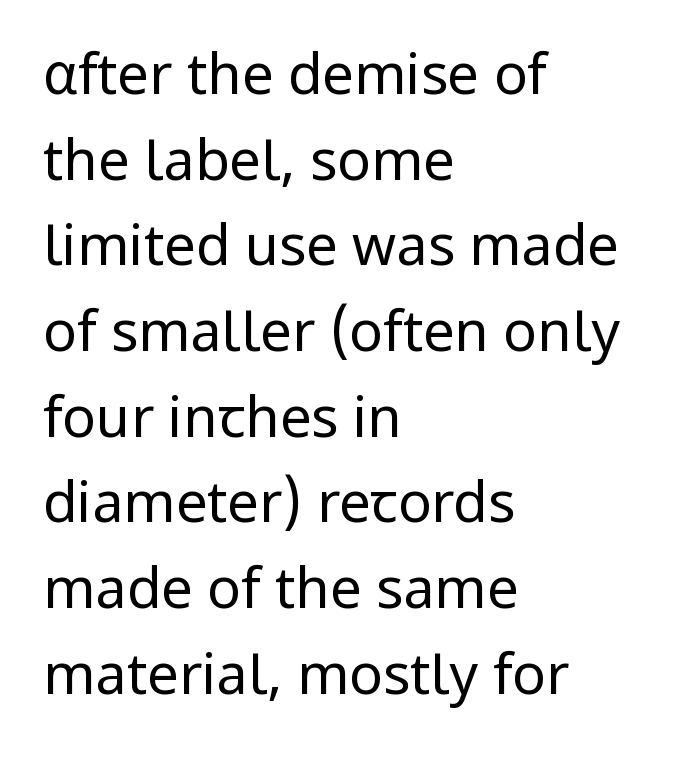
Plain, unruled lines of type. Is this a heavy cut? Hardly; it is regular or lighter. Serif or sans? Sans — the stroke terminals are bare. Ordinary non-slanted type is in use.
